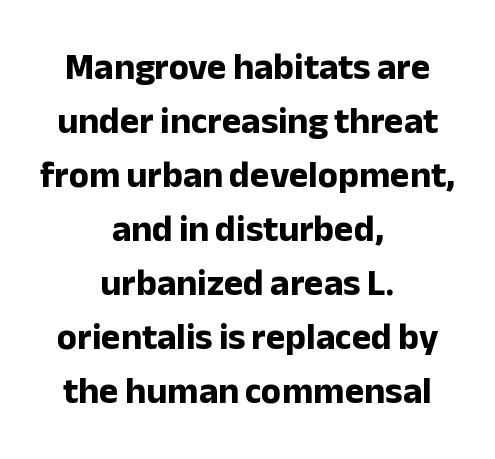
The image shows 37 px bold sans-serif type, upright; set centered, normal line spacing (1.46x), normal letter spacing, not underlined; low stroke contrast and a medium x-height.
